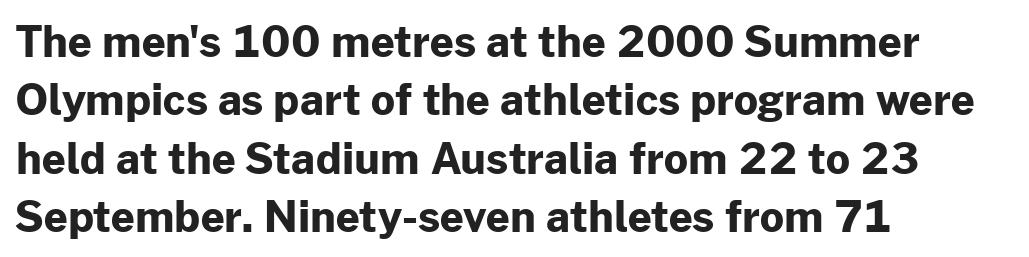
The image shows 42 px bold sans-serif type, upright; set left-aligned, normal line spacing (1.39x), normal letter spacing, not underlined; low stroke contrast and a medium x-height.
